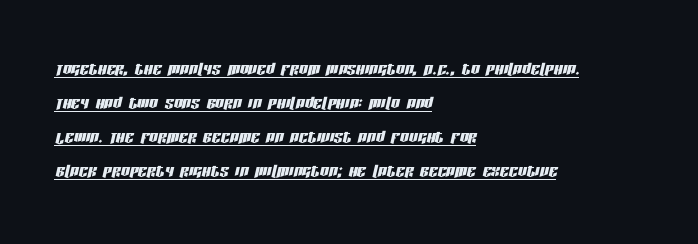
{"italic": "yes", "lean": "right", "slant_degrees": 13, "underline": "yes", "align": "left", "line_spacing": "normal", "line_spacing_ratio": 1.55, "letter_spacing": "normal", "letter_spacing_em": 0.0, "glyph_px": 22}
